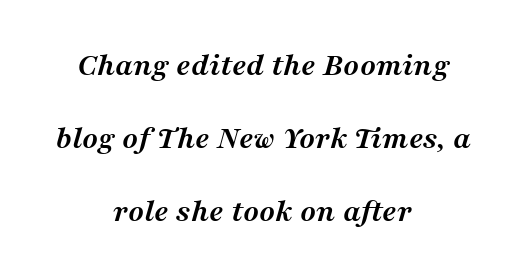
Q: Is the text bold? A: Yes.
Q: Is the text italic (slanted)? A: Yes, it leans right by about 16 degrees.
Q: Is the typeface a serif or a sans-serif typeface? A: Serif.
Q: Is the text underlined? A: No.
Q: How is the paragraph aligned? A: Centered.
Q: Is the spacing between letters normal or unusually wide? A: Normal.
Q: Is the spacing between lines tight, normal or loose? A: Loose.
Q: Width (condensed, normal, or wide)? A: Normal.
Q: Stroke contrast? A: Medium.
Q: x-height? A: Medium.
Q: Monospaced? A: No.
